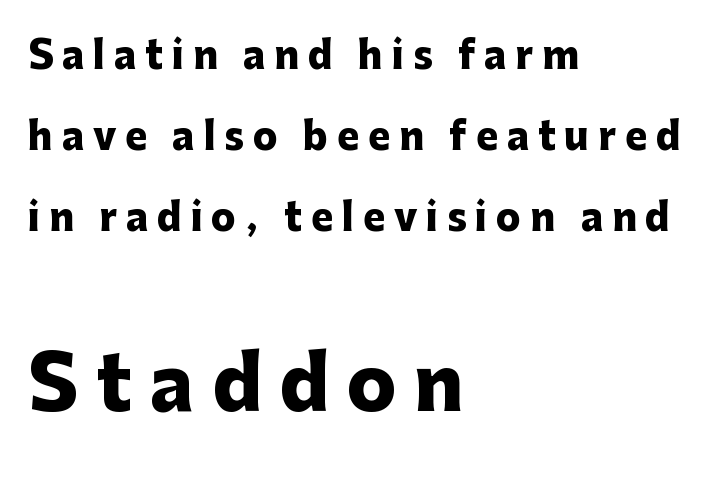
The image shows 74 px heavy sans-serif type, upright; set left-aligned, loose line spacing (2.19x), unusually wide letter spacing (+0.24 em), not underlined; the second (bottom) block is 2.0x larger; low stroke contrast and a medium x-height.
